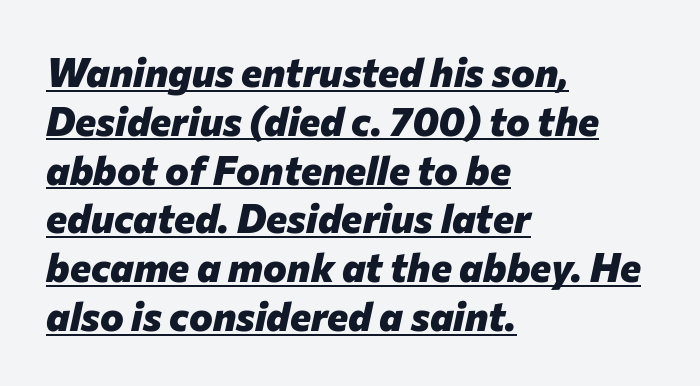
The image shows 40 px heavy type, italic (leaning right); set left-aligned, line spacing 1.22x, normal letter spacing, underlined; low stroke contrast and a medium x-height.
